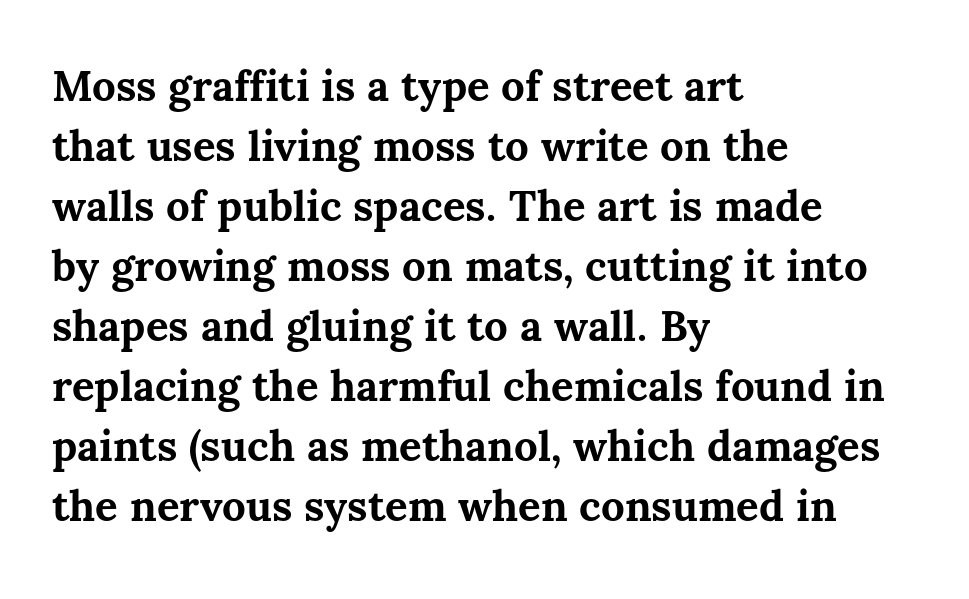
Glyph-to-glyph distance matches everyday printed text. Think of a printed novel: that variable character pitch is what you see here. This sample keeps an unexceptional amount of space between lines. Lines of text with bare space underneath. A student would call this left alignment; a typographer would say flush left, rag right.
